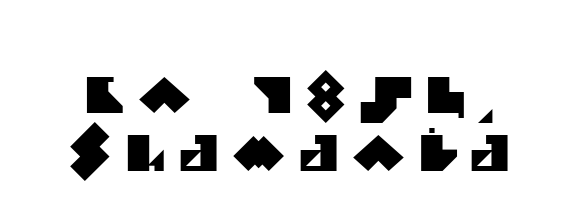
{"serif": "no", "width": "normal", "stroke_contrast": "medium", "x_height": "large", "monospaced": "no", "underline": "no", "align": "center", "line_spacing_ratio": 1.19, "letter_spacing": "wide", "letter_spacing_em": 0.27, "glyph_px": 49}
